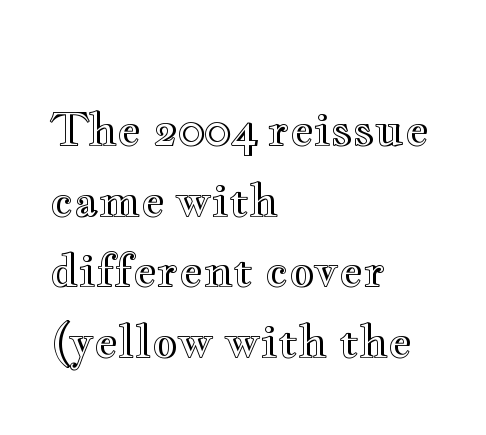
Note the varied advance widths — an 'i' is clearly narrower than an 'm'. Check the space under the baseline: it is left empty. If you measured baseline to baseline, you'd find a middling distance. Does the lettering tilt? It doesn't — this is upright.
